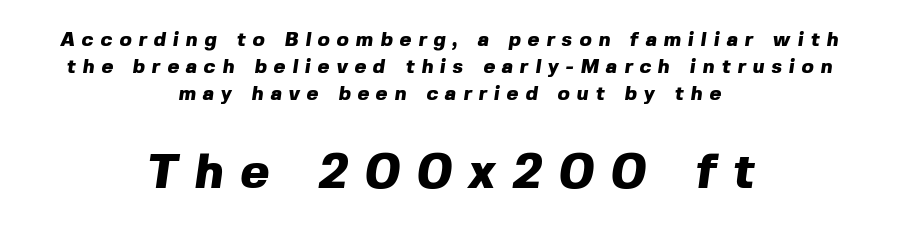
The image shows 49 px heavy sans-serif type; set centered, normal line spacing (1.35x), unusually wide letter spacing (+0.35 em), not underlined; the second (bottom) block is 2.45x larger; a medium x-height.
